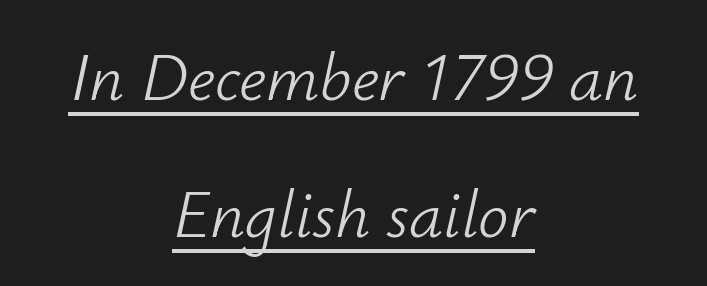
Q: Is the text bold? A: No.
Q: Is the text italic (slanted)? A: Yes, it leans right by about 12 degrees.
Q: Is the text underlined? A: Yes.
Q: How is the paragraph aligned? A: Centered.
Q: Is the spacing between letters normal or unusually wide? A: Normal.
Q: Is the spacing between lines tight, normal or loose? A: Loose.
Q: Width (condensed, normal, or wide)? A: Normal.
Q: Stroke contrast? A: Low.
Q: x-height? A: Small.
Q: Monospaced? A: No.
